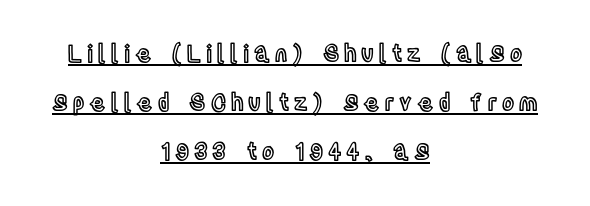
{"italic": "no", "underline": "yes", "align": "center", "line_spacing": "loose", "line_spacing_ratio": 2.13, "letter_spacing": "wide", "letter_spacing_em": 0.22, "glyph_px": 23}
